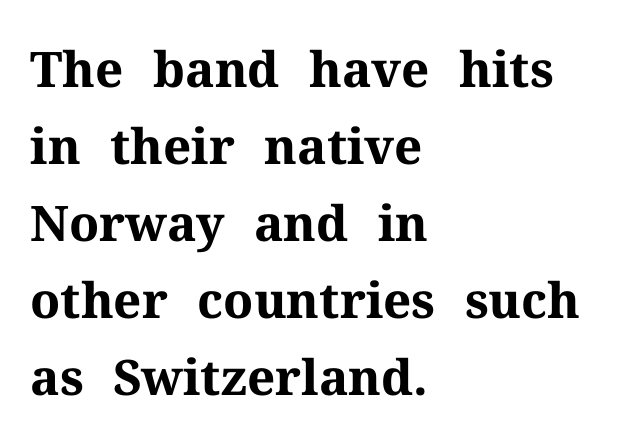
This rendering uses left alignment, leaving the right contour irregular. The face used here is proportionally spaced, like ordinary book or web type. Letters rest on an invisible, unmarked baseline. Font category for this specimen: serif.
